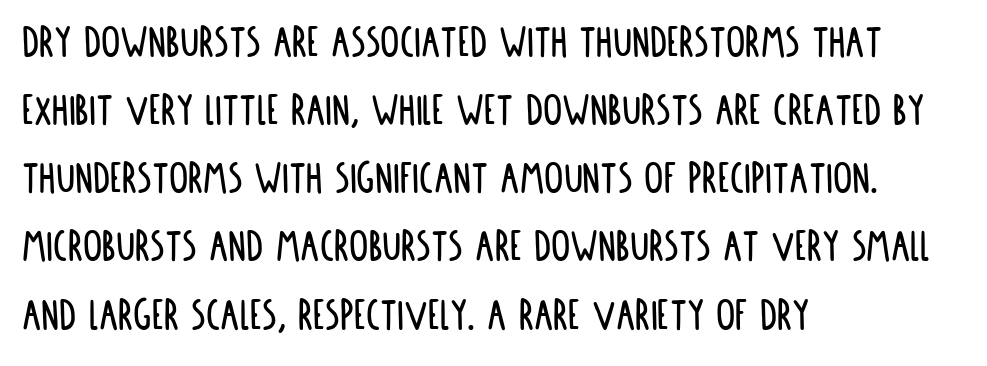
The characters display no serif detailing; their extremities are plain. The rendering keeps characters at their native spacing. The rendering uses a moderate line-height, typical for paragraphs. The letters stand upright; this is a roman face. The baseline area is clear.
